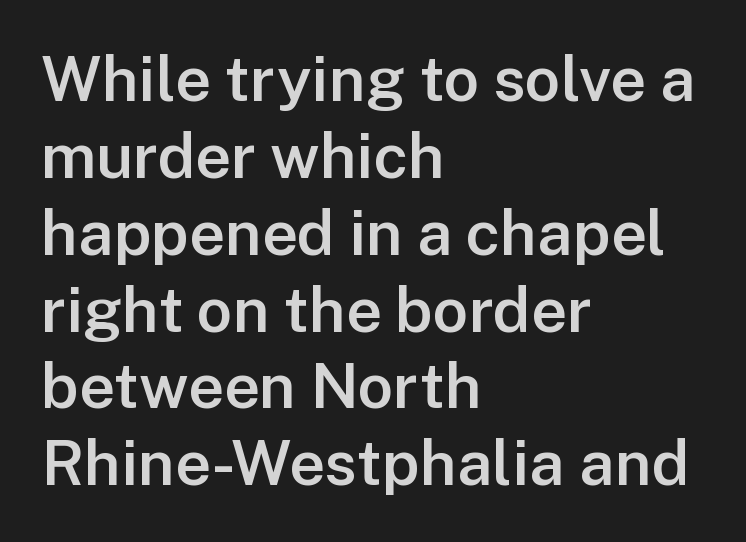
The specimen omits any rule beneath the text block's lines. The text block is weighted toward the left margin, trailing off unevenly rightward. Each letter keeps its own natural width here, so spacing adapts to shape. No feet cap the strokes, marking this as sans-serif type.
